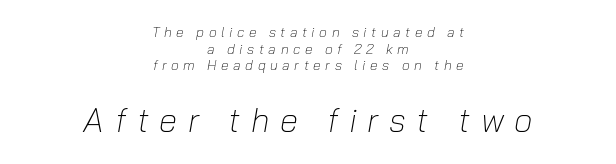
Unmarked baselines from the first word to the last. Every row of glyphs is offset so its center matches the block's center. Weight: not bold — regular or lighter. Look at the glyph heights: the lower group is clearly the bigger setting.
